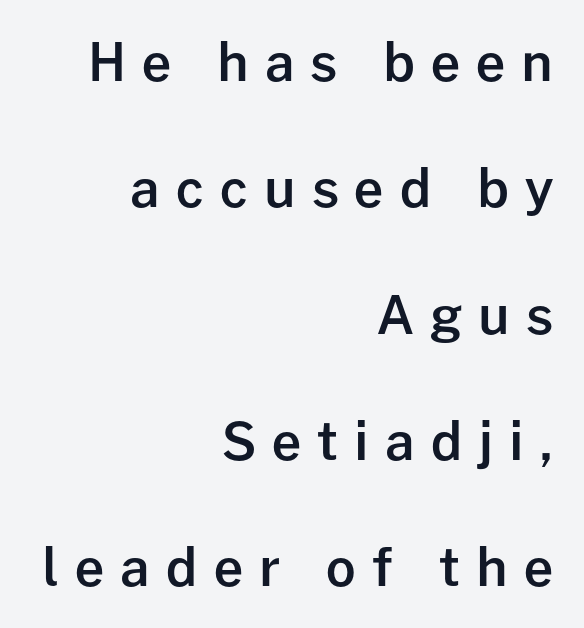
Q: Is the text bold? A: Semi-bold.
Q: Is the text italic (slanted)? A: No, it is upright.
Q: Is the typeface a serif or a sans-serif typeface? A: Sans-serif.
Q: Is the text underlined? A: No.
Q: How is the paragraph aligned? A: Right-aligned.
Q: Is the spacing between letters normal or unusually wide? A: Unusually wide.
Q: Is the spacing between lines tight, normal or loose? A: Loose.
Q: Width (condensed, normal, or wide)? A: Normal.
Q: Stroke contrast? A: Low.
Q: x-height? A: Medium.
Q: Monospaced? A: No.
